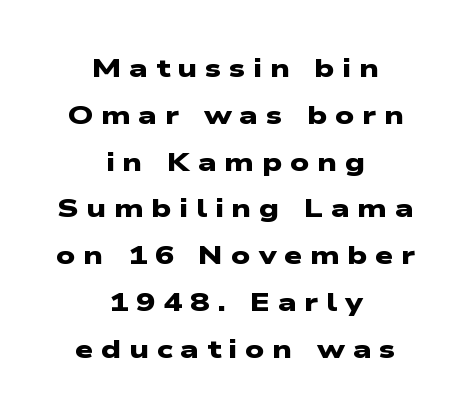
Q: Is the text bold? A: Yes.
Q: Is the text underlined? A: No.
Q: How is the paragraph aligned? A: Centered.
Q: Is the spacing between letters normal or unusually wide? A: Unusually wide.
